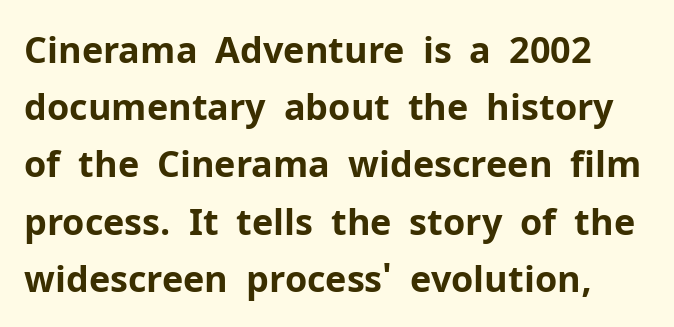
The passage shown has conventional tracking throughout. The letters advance in unequal steps, a hallmark of proportional type. This sample keeps an unexceptional amount of space between lines. Underline: absent. The strokes are fattened all the way to bold. The lettering holds an erect, upright posture throughout.
